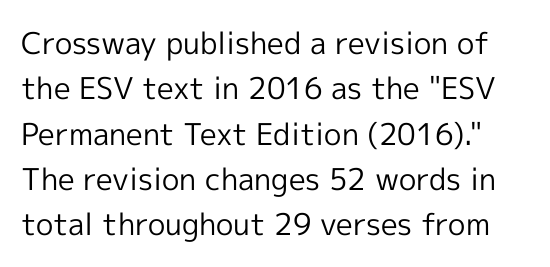
The image shows 30 px regular-weight sans-serif type, upright; set normal line spacing (1.51x), normal letter spacing, not underlined; a medium x-height.
